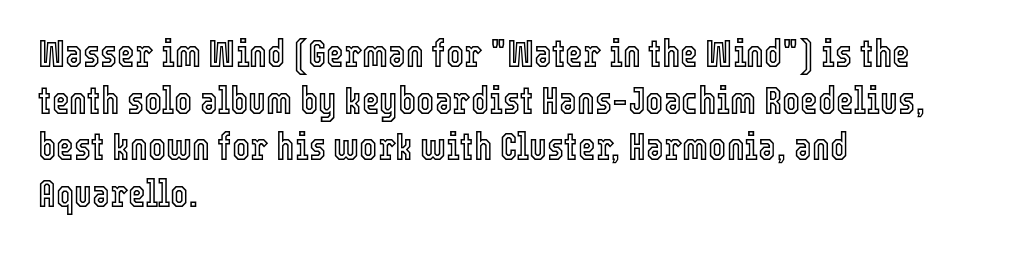
{"italic": "no", "width": "condensed", "x_height": "medium", "monospaced": "no", "underline": "no", "align": "left", "line_spacing_ratio": 1.23, "letter_spacing": "normal", "letter_spacing_em": 0.0, "glyph_px": 38}
